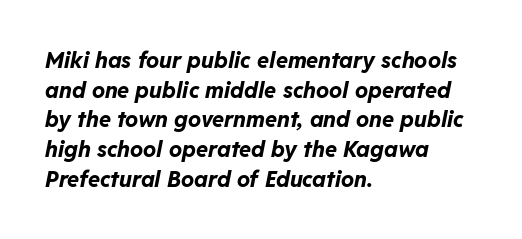
The image shows 22 px bold type, italic (leaning right); set left-aligned, normal line spacing (1.35x), normal letter spacing, not underlined.
